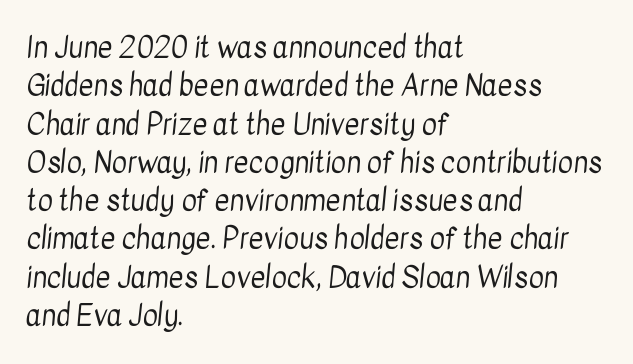
The image shows 29 px regular-weight, condensed sans-serif type; set left-aligned, normal line spacing (1.32x), normal letter spacing, not underlined; low stroke contrast and a medium x-height.
